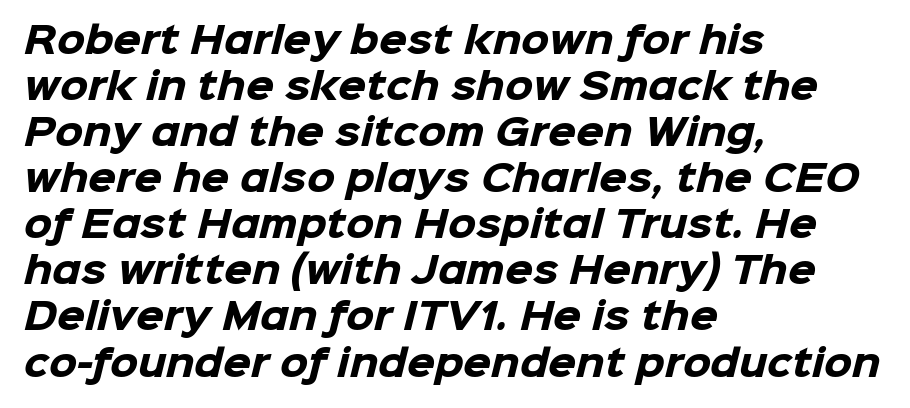
The image shows 36 px heavy sans-serif type; set left-aligned, normal line spacing (1.28x), normal letter spacing, not underlined; low stroke contrast and a medium x-height.
